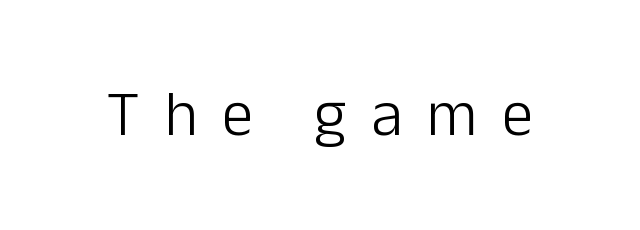
{"serif": "no", "italic": "no", "bold": "no", "weight": "light", "width": "normal", "stroke_contrast": "low", "x_height": "medium", "monospaced": "no", "underline": "no", "letter_spacing": "wide", "letter_spacing_em": 0.38, "glyph_px": 64}
